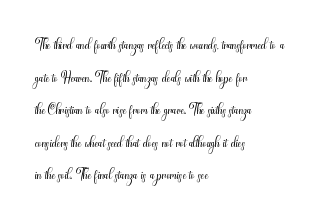
Here the glyphs are tracked normally, forming tight word shapes. Descenders hang freely into open space. Line beginnings align vertically; line endings do not. The rows are spaced the way most documents space them.
